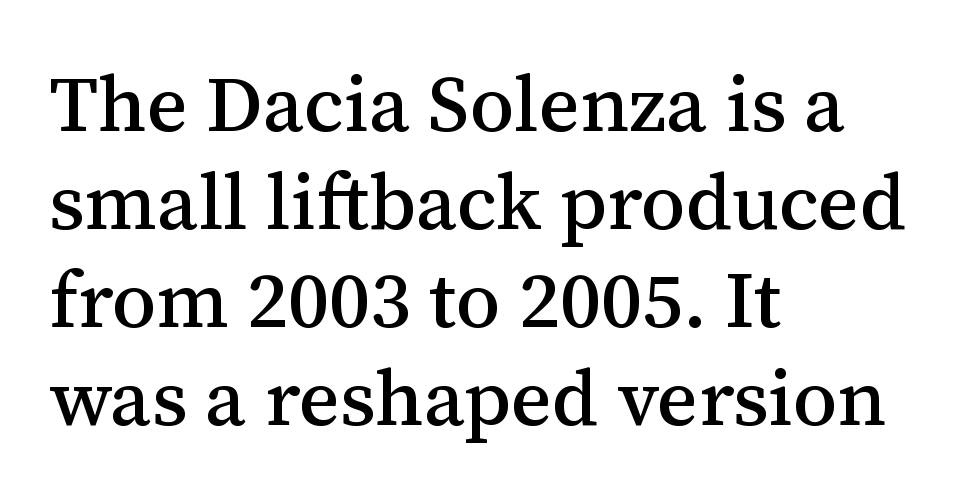
{"serif": "yes", "italic": "no", "width": "normal", "stroke_contrast": "medium", "x_height": "medium", "monospaced": "no", "underline": "no", "align": "left", "line_spacing_ratio": 1.24, "letter_spacing": "normal", "letter_spacing_em": 0.0, "glyph_px": 79}
